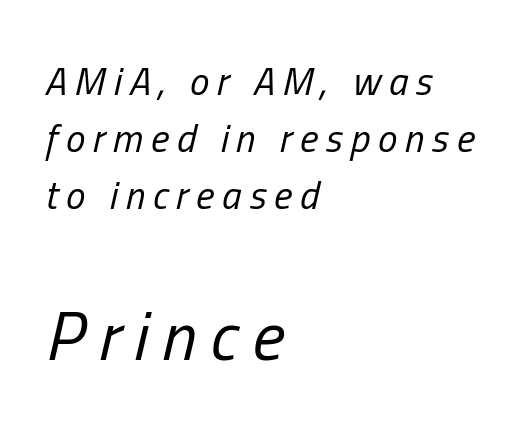
Q: Is the text bold? A: No.
Q: Is the text italic (slanted)? A: Yes, it leans right by about 13 degrees.
Q: Is the text underlined? A: No.
Q: How is the paragraph aligned? A: Left-aligned.
Q: Is the spacing between letters normal or unusually wide? A: Unusually wide.
Q: Is the spacing between lines tight, normal or loose? A: Normal.
Q: Which block of text is set in a larger size, the first (top) or the second (bottom)? A: The second (bottom) one.
Q: Width (condensed, normal, or wide)? A: Condensed.
Q: Stroke contrast? A: Low.
Q: x-height? A: Medium.
Q: Monospaced? A: No.
